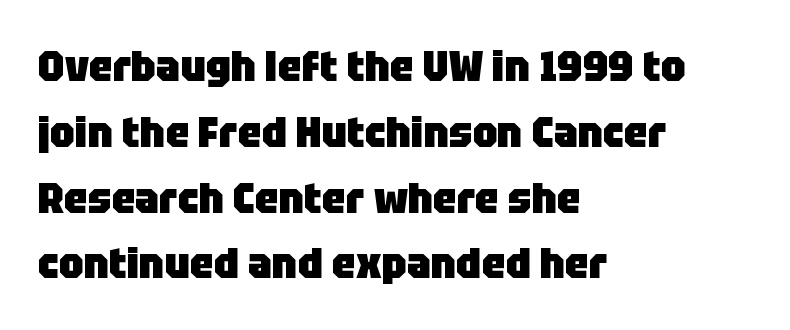
The image shows 43 px heavy sans-serif type, upright; set left-aligned, normal line spacing (1.53x), normal letter spacing, not underlined; low stroke contrast and a large x-height.
